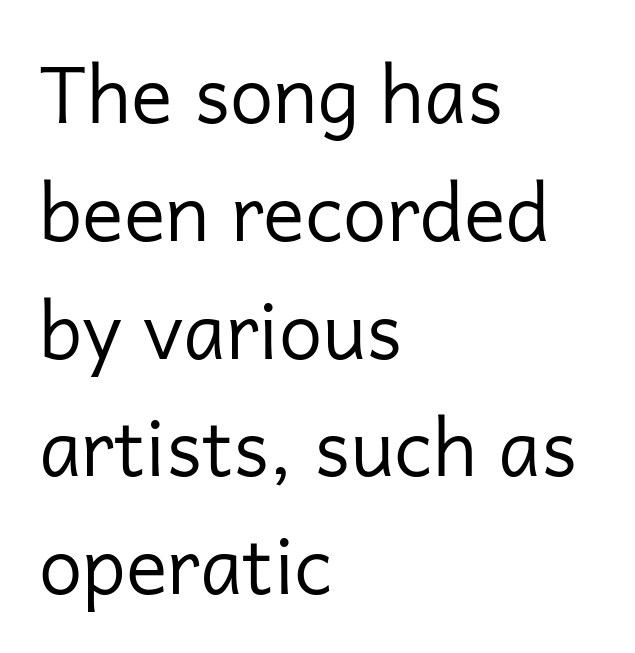
{"serif": "no", "italic": "no", "bold": "no", "weight": "regular", "width": "normal", "stroke_contrast": "low", "x_height": "medium", "monospaced": "no", "underline": "no", "align": "left", "line_spacing": "normal", "line_spacing_ratio": 1.51, "letter_spacing": "normal", "letter_spacing_em": 0.0, "glyph_px": 78}
